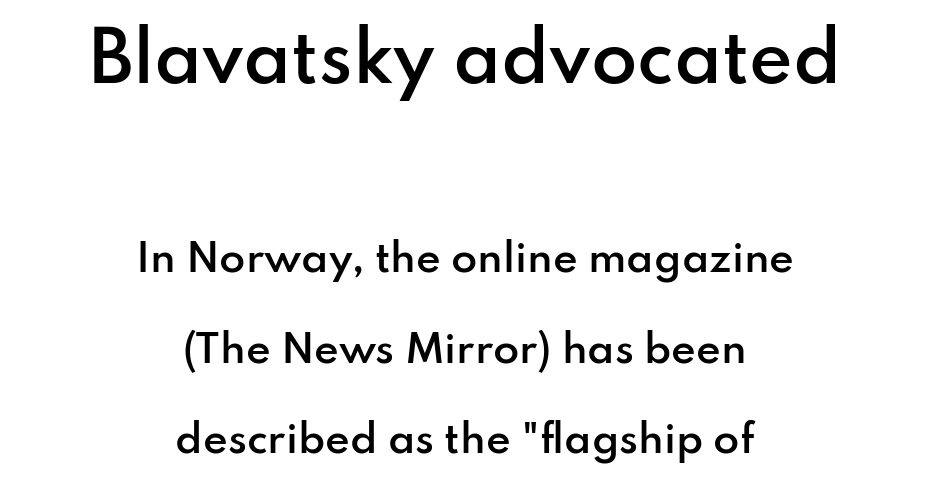
The image shows 67 px semibold sans-serif type, upright; set centered, loose line spacing (2.39x), normal letter spacing, not underlined; the first (top) block is 1.76x larger; low stroke contrast and a small x-height.
